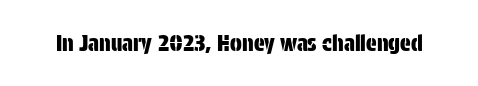
Q: Is the text italic (slanted)? A: No, it is upright.
Q: Is the text underlined? A: No.
Q: Is the spacing between letters normal or unusually wide? A: Normal.
